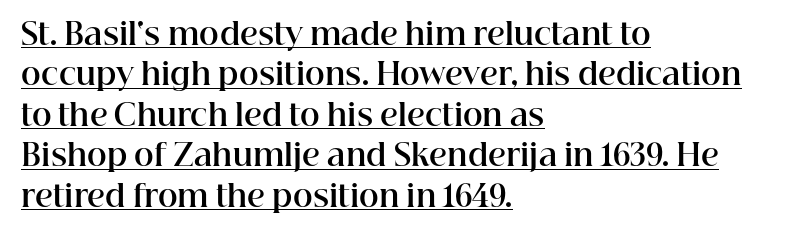
The image shows 30 px bold serif type, upright; set left-aligned, normal line spacing (1.35x), normal letter spacing, underlined; high stroke contrast and a medium x-height.
